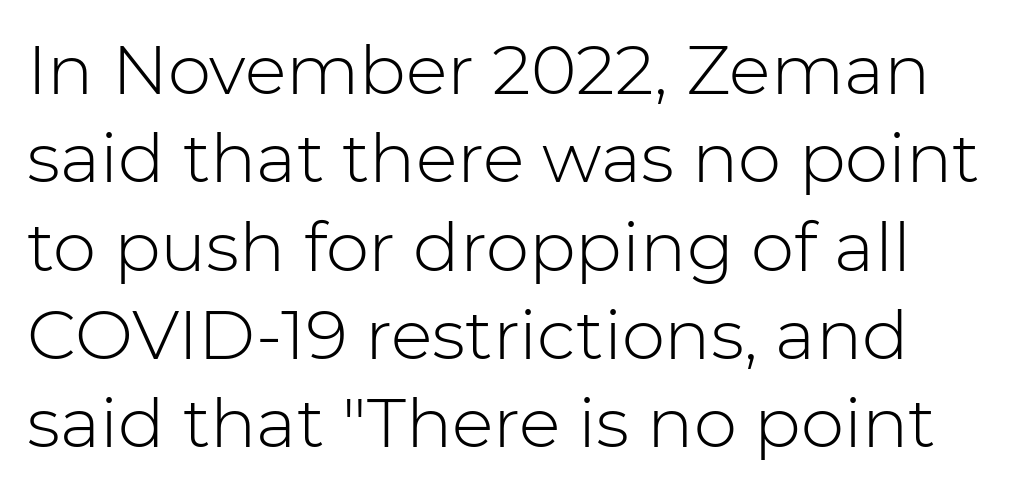
The baseline area is clear. Spacing between characters is what you'd get straight out of the box. The rows are spaced the way most documents space them. Unlike italic type, these characters show no tilt at all. On a weight scale, this lands at 450 or below.
